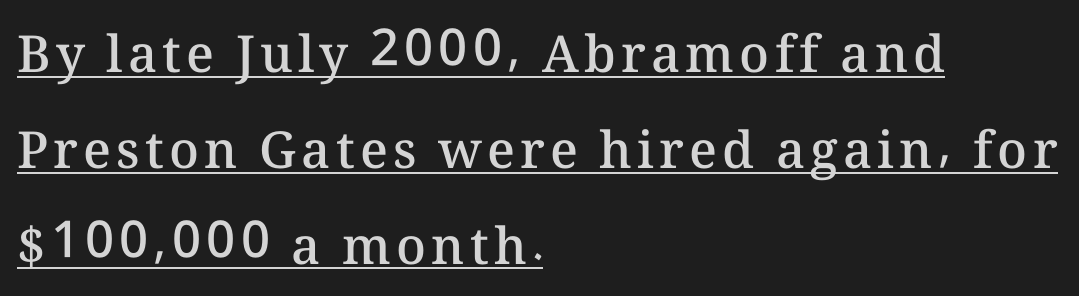
Q: Is the text bold? A: Semi-bold.
Q: Is the text italic (slanted)? A: No, it is upright.
Q: Is the text underlined? A: Yes.
Q: How is the paragraph aligned? A: Left-aligned.
Q: Width (condensed, normal, or wide)? A: Normal.
Q: Stroke contrast? A: Medium.
Q: x-height? A: Medium.
Q: Monospaced? A: No.
